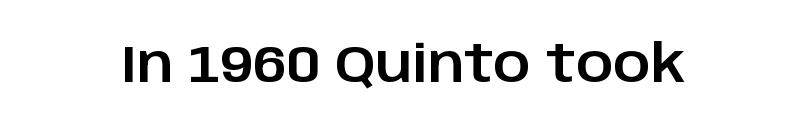
{"serif": "no", "italic": "no", "width": "normal", "stroke_contrast": "low", "x_height": "large", "monospaced": "no", "underline": "no", "letter_spacing": "normal", "letter_spacing_em": 0.0, "glyph_px": 51}
